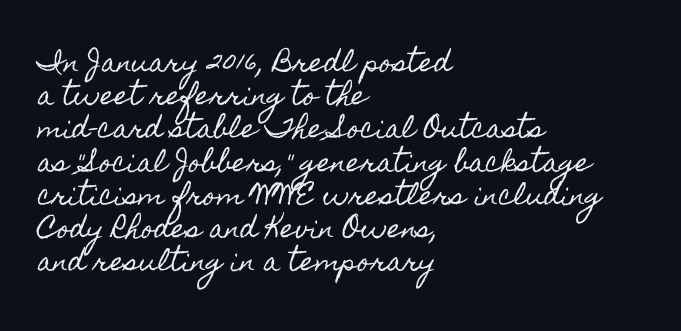
Q: Is the text italic (slanted)? A: Yes.
Q: Is the text underlined? A: No.
Q: How is the paragraph aligned? A: Left-aligned.
Q: Is the spacing between letters normal or unusually wide? A: Normal.
Q: Is the spacing between lines tight, normal or loose? A: Normal.
